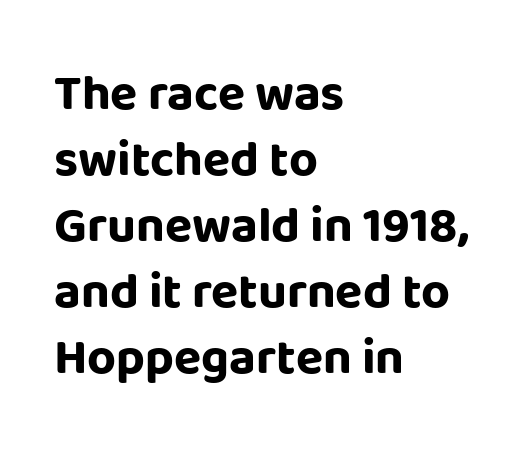
Q: Is the text bold? A: Yes.
Q: Is the text italic (slanted)? A: No, it is upright.
Q: Is the typeface a serif or a sans-serif typeface? A: Sans-serif.
Q: Is the text underlined? A: No.
Q: How is the paragraph aligned? A: Left-aligned.
Q: Is the spacing between letters normal or unusually wide? A: Normal.
Q: Is the spacing between lines tight, normal or loose? A: Normal.
Q: Width (condensed, normal, or wide)? A: Normal.
Q: Stroke contrast? A: Low.
Q: x-height? A: Large.
Q: Monospaced? A: No.
